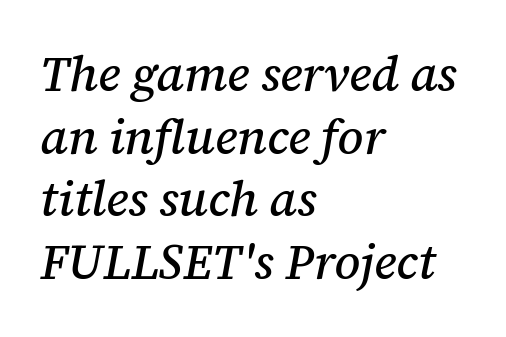
Q: Is the text italic (slanted)? A: Yes, it leans right by about 12 degrees.
Q: Is the typeface a serif or a sans-serif typeface? A: Serif.
Q: Is the text underlined? A: No.
Q: How is the paragraph aligned? A: Left-aligned.
Q: Is the spacing between letters normal or unusually wide? A: Normal.
Q: Is the spacing between lines tight, normal or loose? A: Normal.
Q: Width (condensed, normal, or wide)? A: Normal.
Q: Stroke contrast? A: Medium.
Q: x-height? A: Medium.
Q: Monospaced? A: No.
